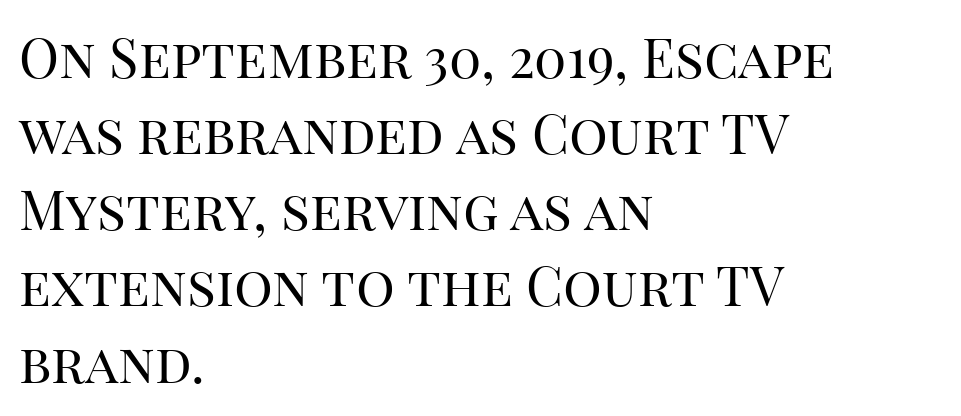
Q: Is the text bold? A: No.
Q: Is the text italic (slanted)? A: No, it is upright.
Q: Is the typeface a serif or a sans-serif typeface? A: Serif.
Q: Is the text underlined? A: No.
Q: How is the paragraph aligned? A: Left-aligned.
Q: Is the spacing between letters normal or unusually wide? A: Normal.
Q: Is the spacing between lines tight, normal or loose? A: Normal.
Q: Width (condensed, normal, or wide)? A: Normal.
Q: Stroke contrast? A: High.
Q: x-height? A: Large.
Q: Monospaced? A: No.
